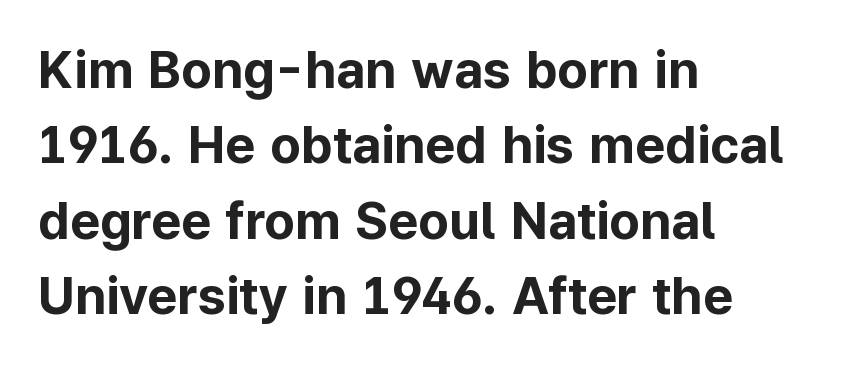
{"serif": "no", "italic": "no", "bold": "yes", "weight": "bold", "width": "normal", "stroke_contrast": "low", "x_height": "medium", "monospaced": "no", "underline": "no", "align": "left", "line_spacing": "normal", "line_spacing_ratio": 1.45, "letter_spacing": "normal", "letter_spacing_em": 0.0, "glyph_px": 52}
